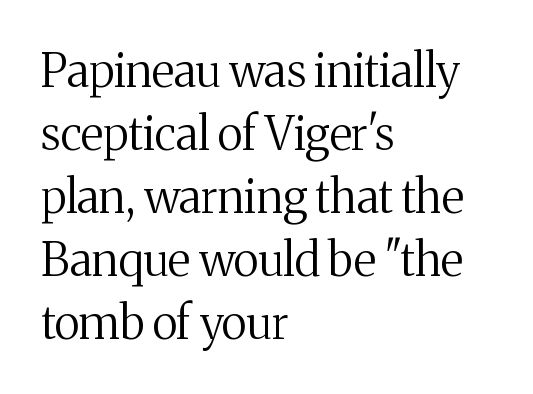
{"serif": "yes", "italic": "no", "bold": "no", "weight": "regular", "width": "normal", "stroke_contrast": "medium", "x_height": "medium", "monospaced": "no", "underline": "no", "align": "left", "line_spacing": "normal", "line_spacing_ratio": 1.37, "letter_spacing": "normal", "letter_spacing_em": 0.0, "glyph_px": 46}
